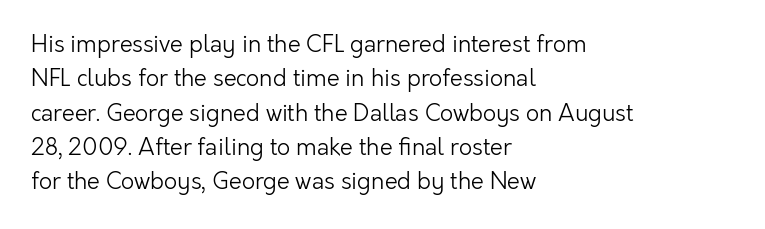
{"italic": "no", "bold": "no", "underline": "no", "align": "left", "line_spacing": "normal", "line_spacing_ratio": 1.49, "letter_spacing": "normal", "letter_spacing_em": 0.0, "glyph_px": 23}
